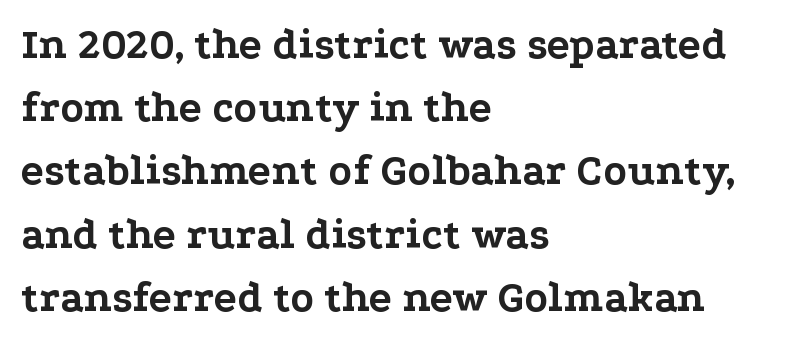
The image shows 43 px bold, wide serif type, upright; set left-aligned, normal line spacing (1.47x), normal letter spacing, not underlined; low stroke contrast and a medium x-height.
